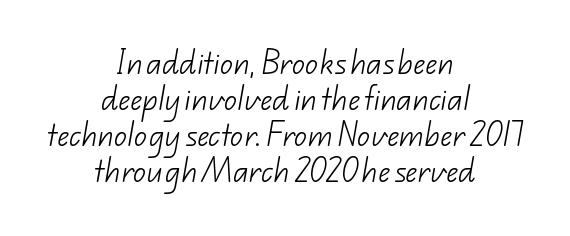
The image shows 26 px text type; set centered, normal line spacing (1.39x), normal letter spacing, not underlined.
